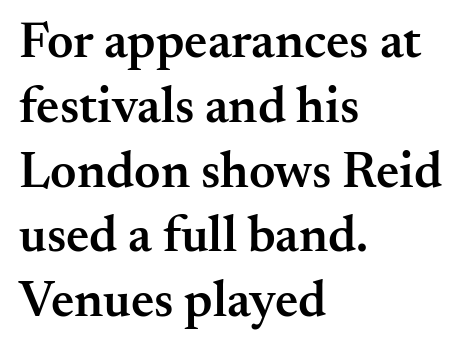
The image shows 51 px semibold serif type, upright; set left-aligned, normal line spacing (1.27x), normal letter spacing, not underlined; medium stroke contrast and a small x-height.
